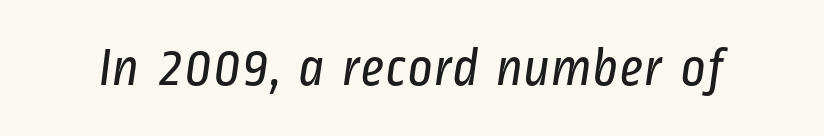
The image shows 55 px regular-weight, condensed sans-serif type; set normal letter spacing, not underlined; low stroke contrast and a medium x-height.
